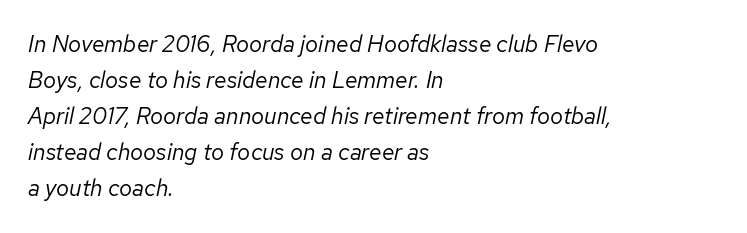
{"italic": "yes", "lean": "right", "slant_degrees": 12, "bold": "no", "underline": "no", "align": "left", "line_spacing": "normal", "line_spacing_ratio": 1.57, "letter_spacing": "normal", "letter_spacing_em": 0.0, "glyph_px": 23}
